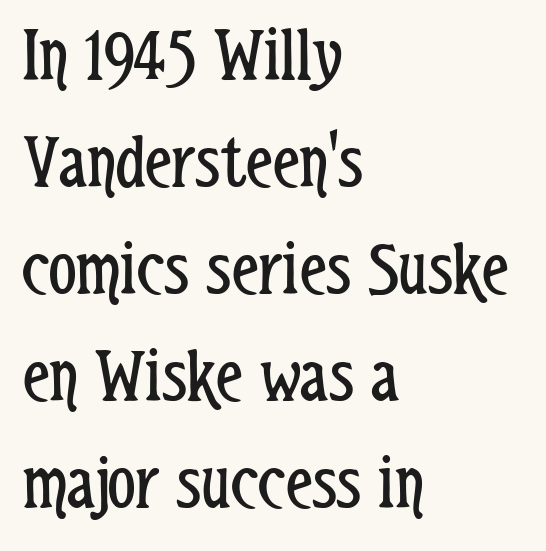
Q: Is the text bold? A: No.
Q: Is the text italic (slanted)? A: No, it is upright.
Q: Is the typeface a serif or a sans-serif typeface? A: Sans-serif.
Q: Is the text underlined? A: No.
Q: How is the paragraph aligned? A: Left-aligned.
Q: Is the spacing between letters normal or unusually wide? A: Normal.
Q: Is the spacing between lines tight, normal or loose? A: Normal.
Q: Width (condensed, normal, or wide)? A: Condensed.
Q: Stroke contrast? A: Low.
Q: x-height? A: Medium.
Q: Monospaced? A: No.
